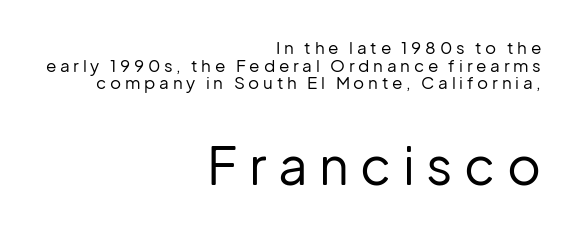
The image shows 52 px regular-weight sans-serif type, upright; set right-aligned, tight line spacing (1.04x), unusually wide letter spacing (+0.22 em), not underlined; the second (bottom) block is 3.06x larger; low stroke contrast and a medium x-height.
